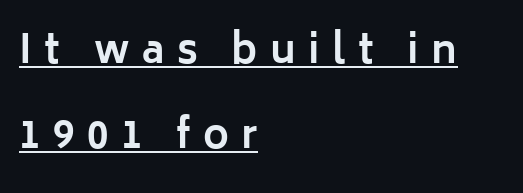
{"serif": "no", "italic": "no", "bold": "yes", "weight": "bold", "width": "normal", "stroke_contrast": "low", "x_height": "medium", "monospaced": "no", "underline": "yes", "align": "left", "line_spacing": "loose", "line_spacing_ratio": 2.17, "letter_spacing": "wide", "letter_spacing_em": 0.32, "glyph_px": 39}
